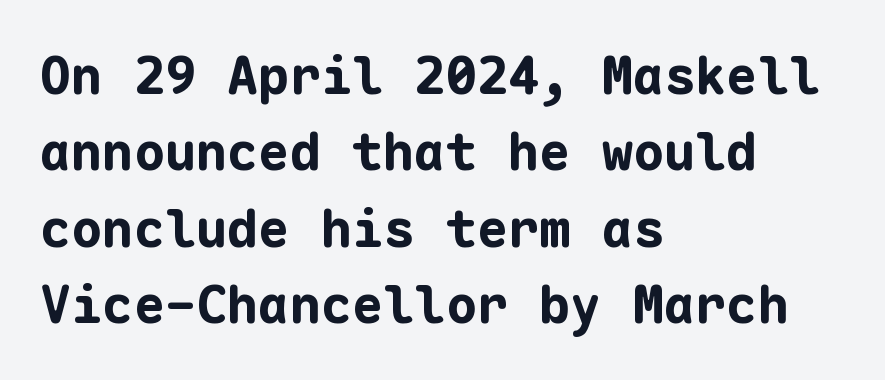
The image shows 52 px bold sans-serif type, upright, monospaced; set left-aligned, normal line spacing (1.47x), normal letter spacing, not underlined; low stroke contrast and a medium x-height.
